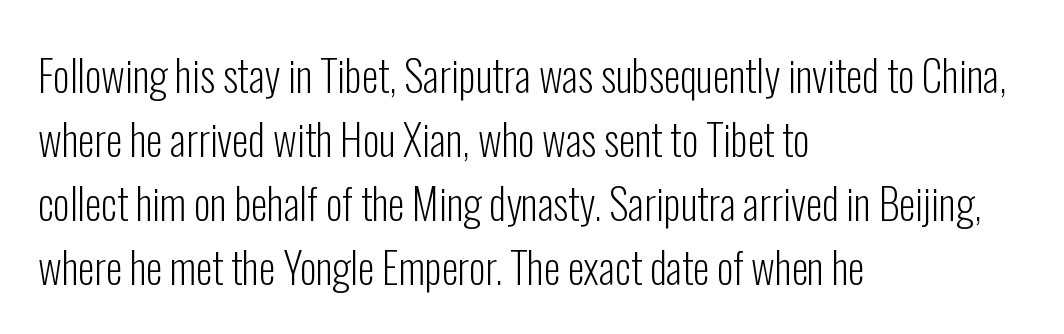
The image shows 42 px light, condensed sans-serif type, upright; set left-aligned, normal line spacing (1.52x), normal letter spacing, not underlined; low stroke contrast and a medium x-height.
